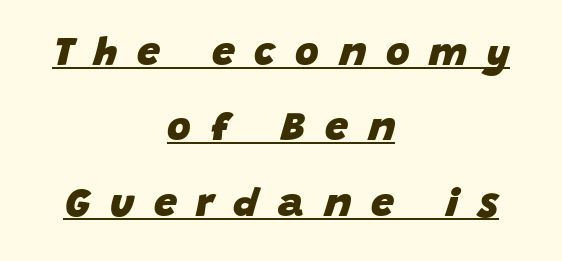
Horizontally, the lines are justified to the midpoint only. Spacing between characters has been opened up far beyond the box default. A typesetter would call this proportional, since set widths differ per character. Every word sits above its own underline.
